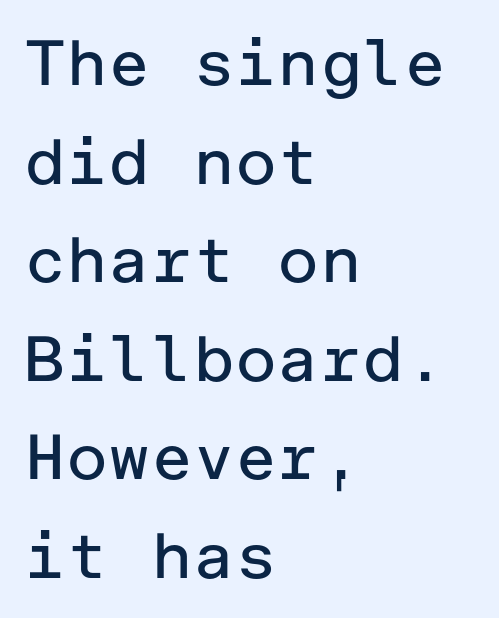
Q: Is the text bold? A: No.
Q: Is the text italic (slanted)? A: No, it is upright.
Q: Is the typeface a serif or a sans-serif typeface? A: Sans-serif.
Q: Is the text underlined? A: No.
Q: How is the paragraph aligned? A: Left-aligned.
Q: Is the spacing between letters normal or unusually wide? A: Normal.
Q: Is the spacing between lines tight, normal or loose? A: Normal.
Q: Width (condensed, normal, or wide)? A: Normal.
Q: Stroke contrast? A: Low.
Q: x-height? A: Medium.
